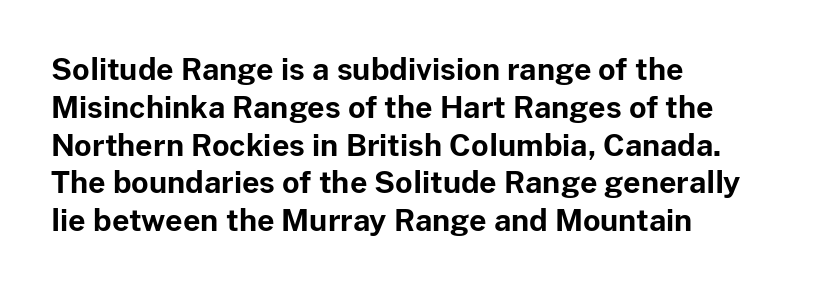
The image shows 30 px bold sans-serif type, upright; set left-aligned, normal line spacing (1.26x), normal letter spacing, not underlined; low stroke contrast and a medium x-height.
